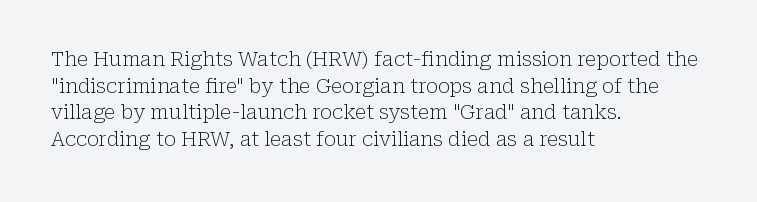
The image shows 20 px text type, upright; set left-aligned, normal line spacing (1.33x), normal letter spacing, not underlined.
